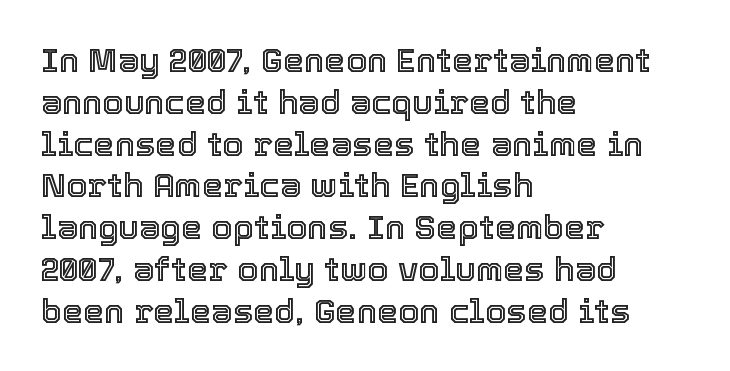
This sample has the flowing, uneven cadence of proportional lettering. Check the space under the baseline: it is left empty. Spacing between characters is what you'd get straight out of the box. The paragraph has a hard left edge and a soft right edge. Does the lettering tilt? It doesn't — this is upright.
